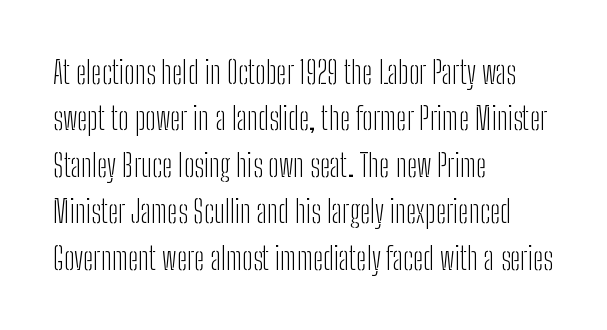
The image shows 31 px light, condensed sans-serif type, upright; set left-aligned, normal line spacing (1.5x), normal letter spacing, not underlined; low stroke contrast and a medium x-height.
